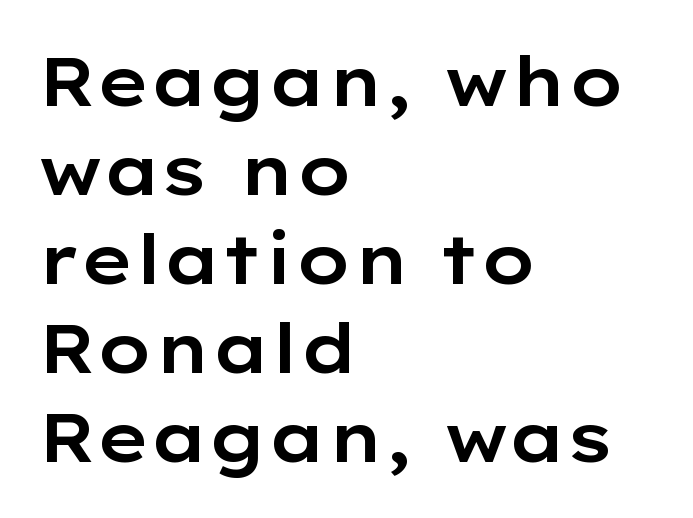
The image shows 69 px wide sans-serif type, upright; set left-aligned, normal line spacing (1.29x), normal letter spacing, not underlined; low stroke contrast and a medium x-height.
